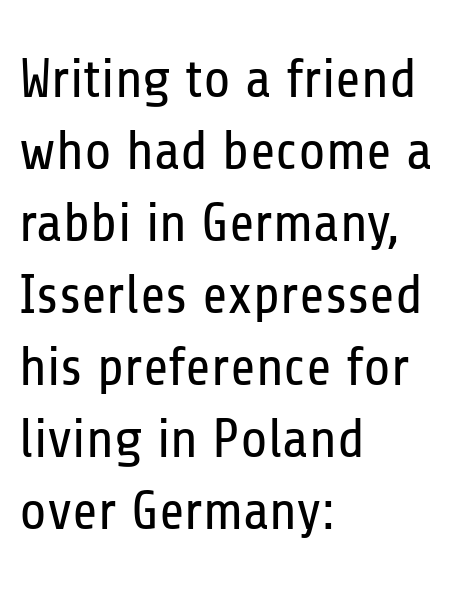
Q: Is the text bold? A: No.
Q: Is the text italic (slanted)? A: No, it is upright.
Q: Is the typeface a serif or a sans-serif typeface? A: Sans-serif.
Q: Is the text underlined? A: No.
Q: How is the paragraph aligned? A: Left-aligned.
Q: Is the spacing between letters normal or unusually wide? A: Normal.
Q: Is the spacing between lines tight, normal or loose? A: Normal.
Q: Width (condensed, normal, or wide)? A: Condensed.
Q: Stroke contrast? A: Low.
Q: x-height? A: Medium.
Q: Monospaced? A: No.
